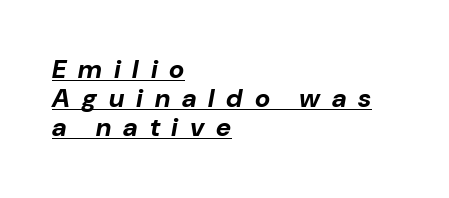
{"italic": "yes", "lean": "right", "slant_degrees": 10, "bold": "yes", "underline": "yes", "align": "left", "line_spacing": "tight", "line_spacing_ratio": 1.12, "letter_spacing": "wide", "letter_spacing_em": 0.46, "glyph_px": 26}
